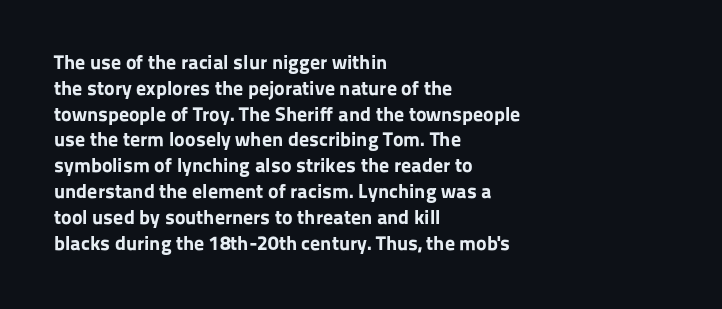
{"italic": "no", "bold": "yes", "underline": "no", "align": "left", "line_spacing": "normal", "line_spacing_ratio": 1.29, "letter_spacing": "normal", "letter_spacing_em": 0.0, "glyph_px": 20}
